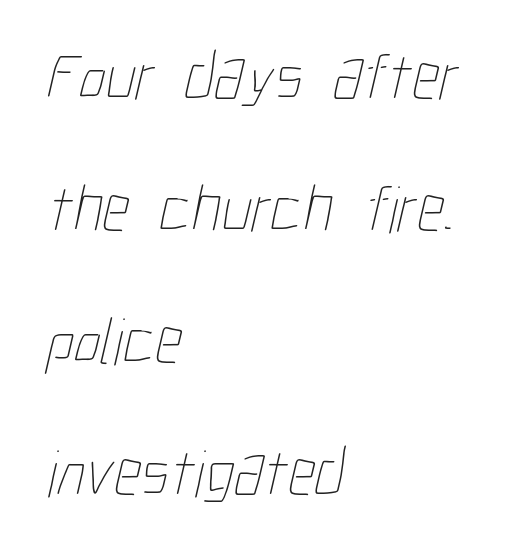
Q: Is the text bold? A: No.
Q: Is the text underlined? A: No.
Q: How is the paragraph aligned? A: Left-aligned.
Q: Is the spacing between letters normal or unusually wide? A: Normal.
Q: Is the spacing between lines tight, normal or loose? A: Loose.
Q: Width (condensed, normal, or wide)? A: Condensed.
Q: Stroke contrast? A: Low.
Q: x-height? A: Medium.
Q: Monospaced? A: No.
